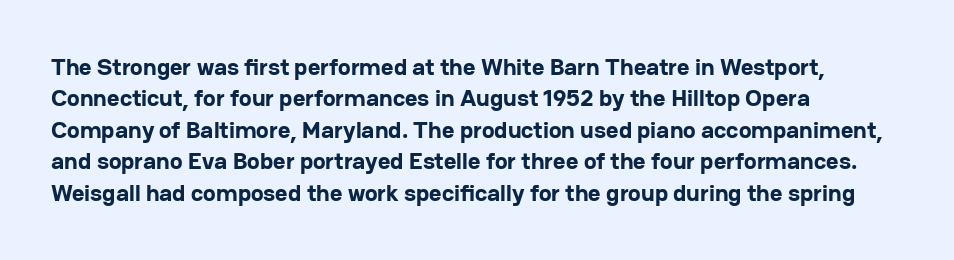
{"italic": "no", "bold": "yes", "underline": "no", "align": "left", "line_spacing": "normal", "line_spacing_ratio": 1.31, "letter_spacing": "normal", "letter_spacing_em": 0.0, "glyph_px": 24}
